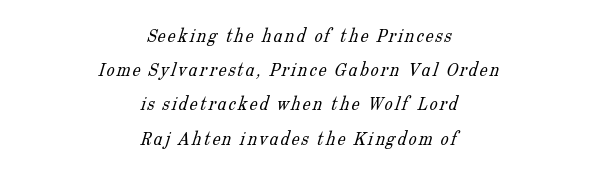
The paragraph shown floats in the horizontal middle. Stems and bowls with no extra thickness — not bold. Each row of text sits above clean, open space.
